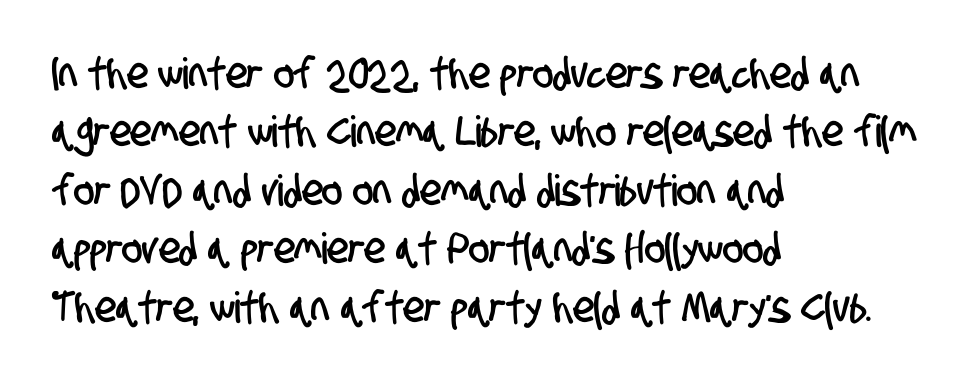
The image shows 43 px condensed sans-serif type; set left-aligned, normal line spacing (1.36x), normal letter spacing, not underlined; low stroke contrast and a large x-height.
